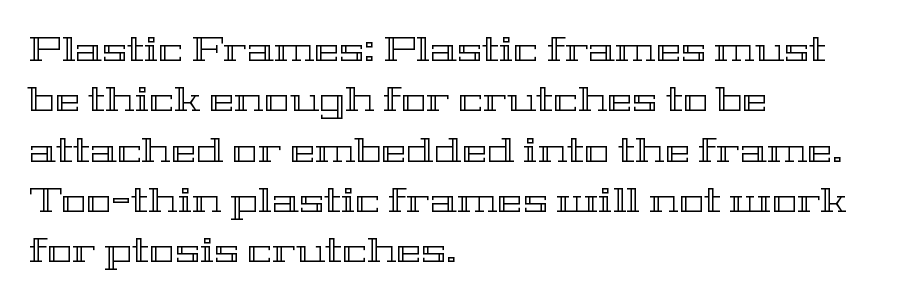
Q: Is the text italic (slanted)? A: No, it is upright.
Q: Is the text underlined? A: No.
Q: How is the paragraph aligned? A: Left-aligned.
Q: Is the spacing between letters normal or unusually wide? A: Normal.
Q: Is the spacing between lines tight, normal or loose? A: Normal.
Q: Width (condensed, normal, or wide)? A: Wide.
Q: x-height? A: Medium.
Q: Monospaced? A: No.
